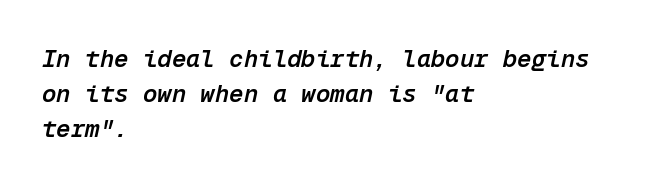
Q: Is the text bold? A: Semi-bold.
Q: Is the text italic (slanted)? A: Yes, it leans right by about 12 degrees.
Q: Is the text underlined? A: No.
Q: How is the paragraph aligned? A: Left-aligned.
Q: Is the spacing between letters normal or unusually wide? A: Normal.
Q: Is the spacing between lines tight, normal or loose? A: Normal.
